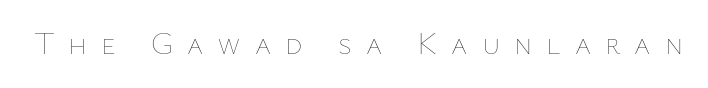
Q: Is the text bold? A: No.
Q: Is the text italic (slanted)? A: No, it is upright.
Q: Is the text underlined? A: No.
Q: Is the spacing between letters normal or unusually wide? A: Unusually wide.
Q: Width (condensed, normal, or wide)? A: Normal.
Q: Stroke contrast? A: Low.
Q: x-height? A: Medium.
Q: Monospaced? A: No.
